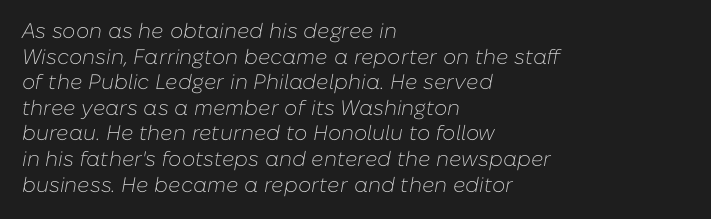
Emphasis-style slanted type is in use. How are the letters spaced? Ordinarily, with no added tracking. One-word summary of the alignment: left. The weight tops out at a normal text grade. This rendering features lettering with no underline.
